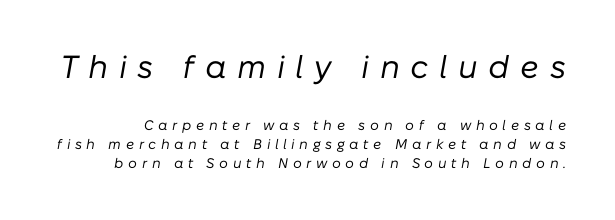
The image shows 32 px regular-weight type, italic (leaning right); set normal line spacing (1.34x), unusually wide letter spacing (+0.33 em), not underlined; the first (top) block is 2.29x larger; low stroke contrast and a medium x-height.
